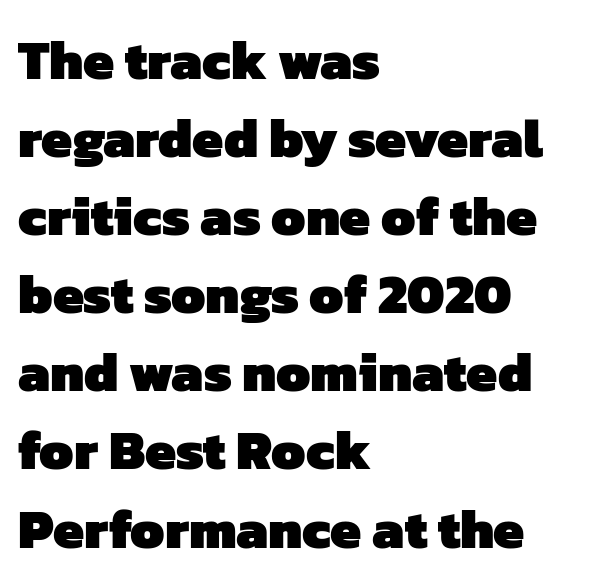
Leading: standard. Casual observation: everything's shoved over to the left. Do the characters align in a grid? No, the font is proportional. This rendering employs a face without finishing strokes, i.e., a sans-serif. Descenders are the only things crossing below the line. The typesetting leans heavy: a genuine bold.
